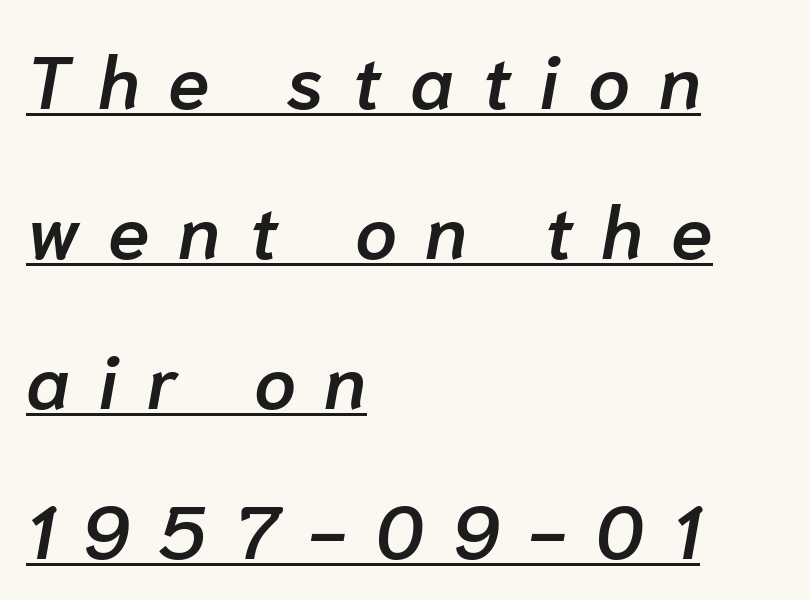
{"italic": "yes", "lean": "right", "slant_degrees": 10, "bold": "semi", "weight": "semibold", "width": "normal", "stroke_contrast": "low", "x_height": "medium", "monospaced": "no", "underline": "yes", "align": "left", "line_spacing": "loose", "line_spacing_ratio": 2.0, "letter_spacing": "wide", "letter_spacing_em": 0.38, "glyph_px": 75}
